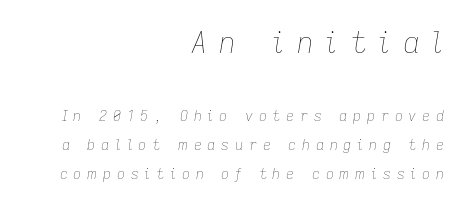
The image shows 29 px thin type, italic (leaning right); set right-aligned, loose line spacing (2.06x), unusually wide letter spacing (+0.41 em), not underlined; the first (top) block is 2.07x larger; low stroke contrast and a medium x-height.
